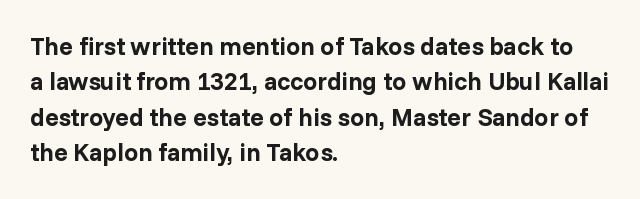
Q: Is the text bold? A: Yes.
Q: Is the text italic (slanted)? A: No, it is upright.
Q: Is the text underlined? A: No.
Q: How is the paragraph aligned? A: Left-aligned.
Q: Is the spacing between letters normal or unusually wide? A: Normal.
Q: Is the spacing between lines tight, normal or loose? A: Normal.
